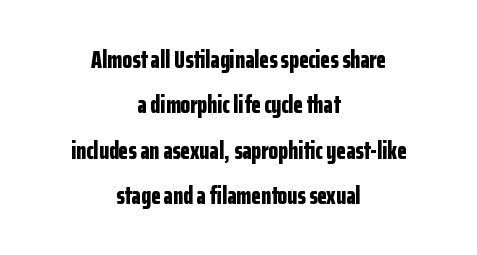
The image shows 25 px bold type, upright; set centered, line spacing 1.82x, normal letter spacing, not underlined.
